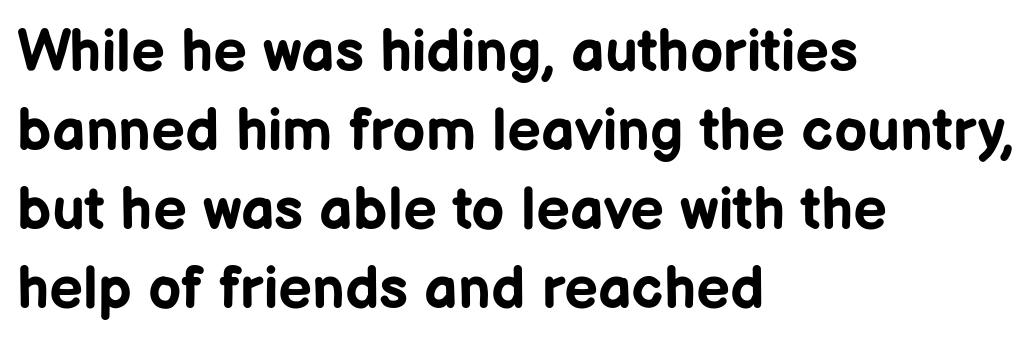
The image shows 59 px bold sans-serif type, upright; set left-aligned, normal line spacing (1.34x), normal letter spacing, not underlined; low stroke contrast and a medium x-height.
